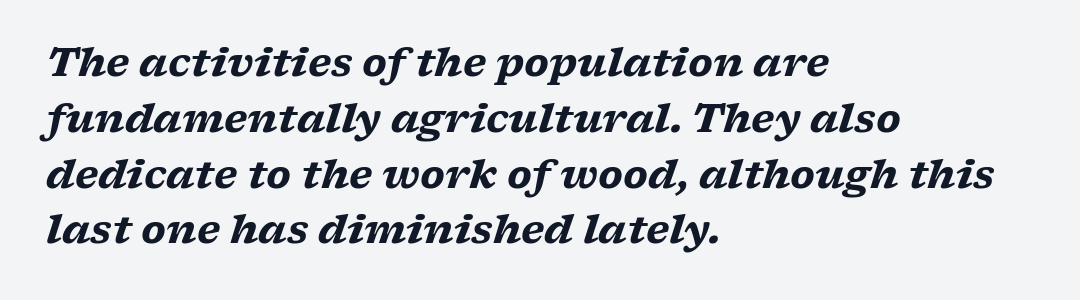
Q: Is the text bold? A: Yes.
Q: Is the text italic (slanted)? A: Yes, it leans right by about 17 degrees.
Q: Is the typeface a serif or a sans-serif typeface? A: Serif.
Q: Is the text underlined? A: No.
Q: How is the paragraph aligned? A: Left-aligned.
Q: Is the spacing between letters normal or unusually wide? A: Normal.
Q: Is the spacing between lines tight, normal or loose? A: Normal.
Q: Width (condensed, normal, or wide)? A: Wide.
Q: Stroke contrast? A: Low.
Q: x-height? A: Medium.
Q: Monospaced? A: No.
